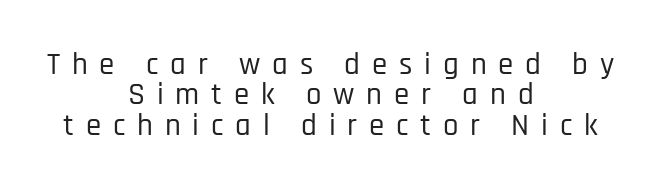
{"serif": "no", "italic": "no", "width": "condensed", "stroke_contrast": "low", "x_height": "large", "monospaced": "no", "underline": "no", "align": "center", "line_spacing": "tight", "line_spacing_ratio": 0.98, "letter_spacing": "wide", "letter_spacing_em": 0.38, "glyph_px": 31}
